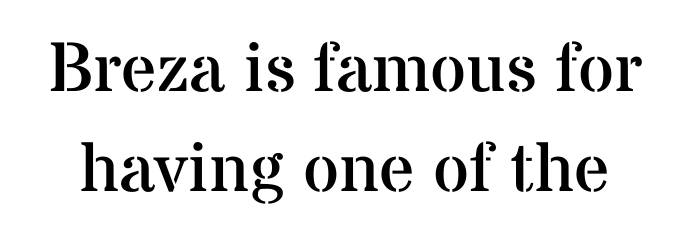
Q: Is the text bold? A: No.
Q: Is the text italic (slanted)? A: No, it is upright.
Q: Is the typeface a serif or a sans-serif typeface? A: Serif.
Q: Is the text underlined? A: No.
Q: Is the spacing between letters normal or unusually wide? A: Normal.
Q: Is the spacing between lines tight, normal or loose? A: Normal.
Q: Width (condensed, normal, or wide)? A: Normal.
Q: Stroke contrast? A: Medium.
Q: x-height? A: Medium.
Q: Monospaced? A: No.
